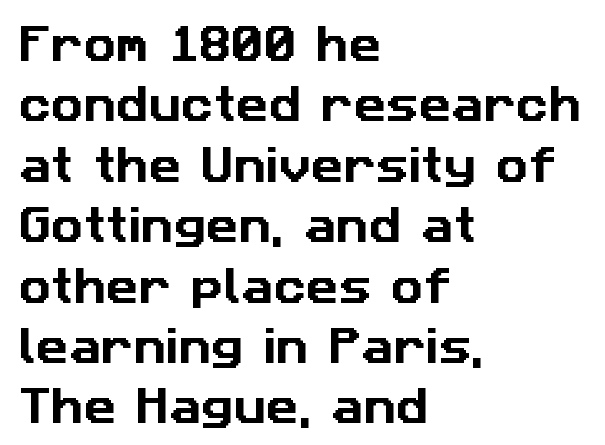
The image shows 40 px sans-serif type; set left-aligned, normal line spacing (1.51x), normal letter spacing, not underlined; low stroke contrast and a medium x-height.
